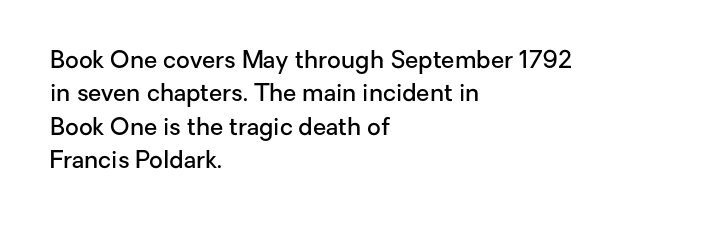
Does the lettering tilt? It doesn't — this is upright. Students, this is semibold: more ink than regular, less than bold. Is the block centered? No — it sits flush against the left margin. The block of text has a typical density, with ordinary space between rows.
